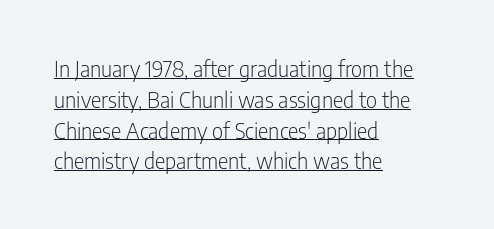
The image shows 22 px text type, upright; set left-aligned, normal line spacing (1.4x), normal letter spacing, underlined.
